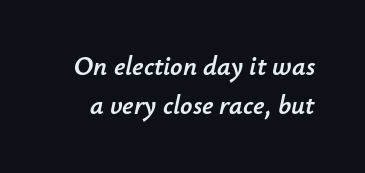
{"italic": "yes", "lean": "right", "slant_degrees": 12, "underline": "no", "line_spacing": "normal", "line_spacing_ratio": 1.45, "letter_spacing": "normal", "letter_spacing_em": 0.0, "glyph_px": 27}
